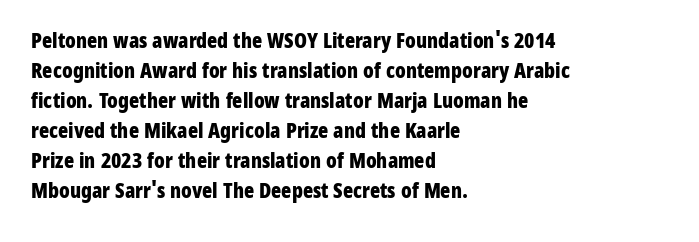
Q: Is the text bold? A: Yes.
Q: Is the text italic (slanted)? A: No, it is upright.
Q: Is the text underlined? A: No.
Q: How is the paragraph aligned? A: Left-aligned.
Q: Is the spacing between letters normal or unusually wide? A: Normal.
Q: Is the spacing between lines tight, normal or loose? A: Normal.
